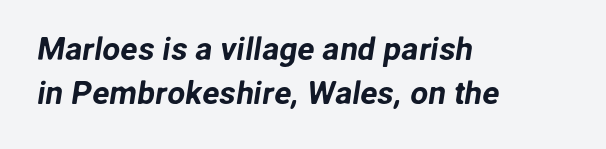
{"serif": "no", "width": "normal", "stroke_contrast": "low", "x_height": "medium", "monospaced": "no", "underline": "no", "align": "left", "line_spacing": "normal", "line_spacing_ratio": 1.39, "letter_spacing": "normal", "letter_spacing_em": 0.0, "glyph_px": 32}
